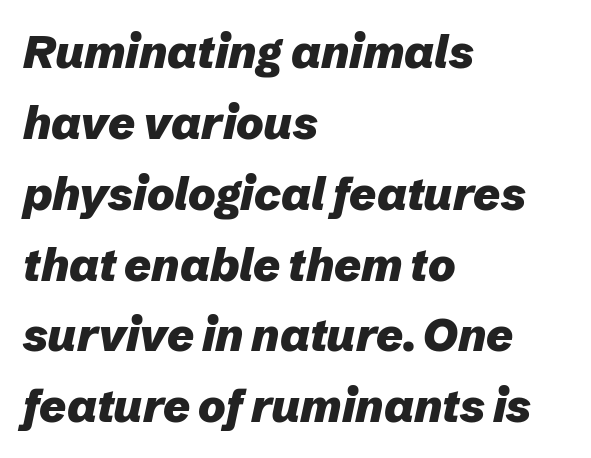
Q: Is the text bold? A: Yes.
Q: Is the text italic (slanted)? A: Yes, it leans right by about 12 degrees.
Q: Is the text underlined? A: No.
Q: How is the paragraph aligned? A: Left-aligned.
Q: Is the spacing between letters normal or unusually wide? A: Normal.
Q: Is the spacing between lines tight, normal or loose? A: Normal.
Q: Width (condensed, normal, or wide)? A: Normal.
Q: Stroke contrast? A: Low.
Q: x-height? A: Medium.
Q: Monospaced? A: No.
